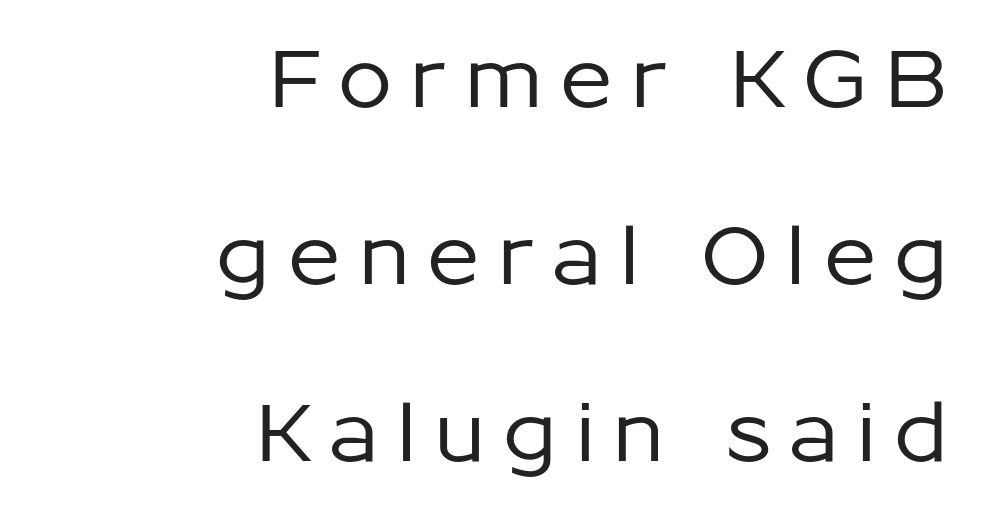
These lines are composed in type without serifs. Words float on clear page, feet unadorned. Leading: increased. Think of a printed novel: that variable character pitch is what you see here. Right-aligned paragraph, ragged on the left. Unlike italic type, these characters show no tilt at all.
